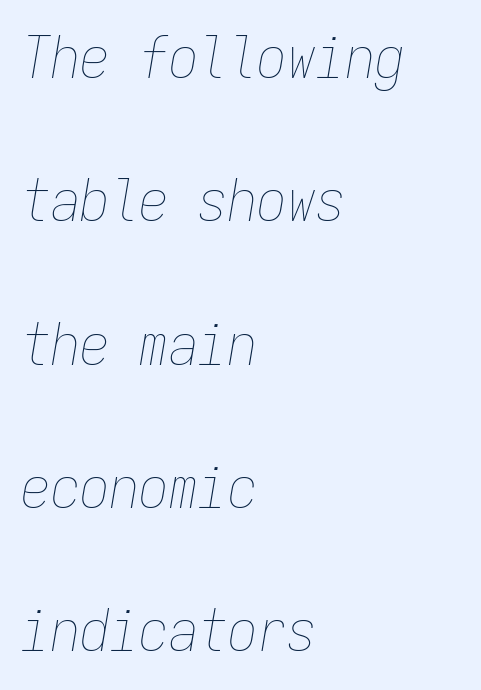
The image shows 59 px thin, condensed type, italic (leaning right), monospaced; set left-aligned, loose line spacing (2.43x), normal letter spacing, not underlined; low stroke contrast and a medium x-height.
